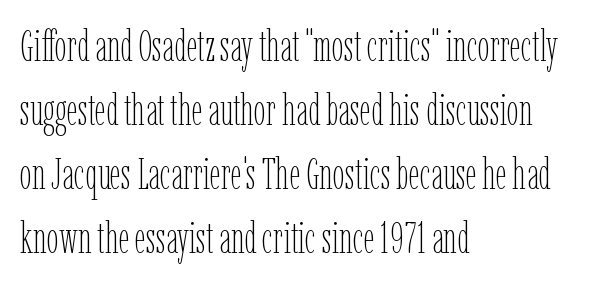
The image shows 43 px thin, condensed type, upright; set left-aligned, normal line spacing (1.49x), normal letter spacing, not underlined; low stroke contrast and a medium x-height.
